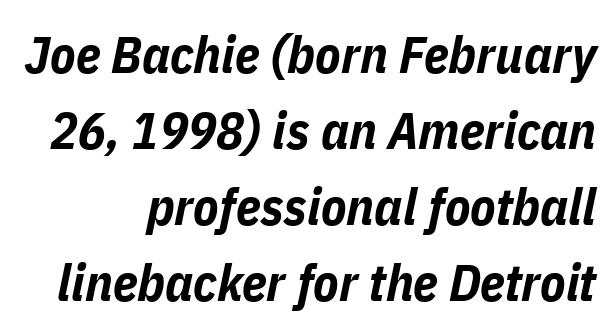
The image shows 52 px bold, condensed type, italic (leaning right); set normal line spacing (1.46x), normal letter spacing, not underlined; low stroke contrast and a medium x-height.
